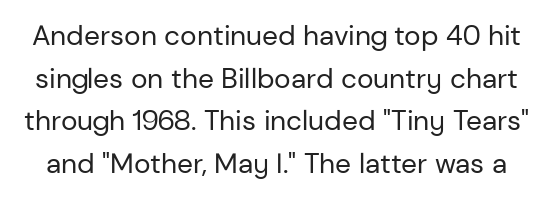
{"serif": "no", "italic": "no", "bold": "no", "weight": "regular", "width": "normal", "stroke_contrast": "low", "x_height": "medium", "monospaced": "no", "underline": "no", "line_spacing": "normal", "line_spacing_ratio": 1.52, "letter_spacing": "normal", "letter_spacing_em": 0.0, "glyph_px": 28}
